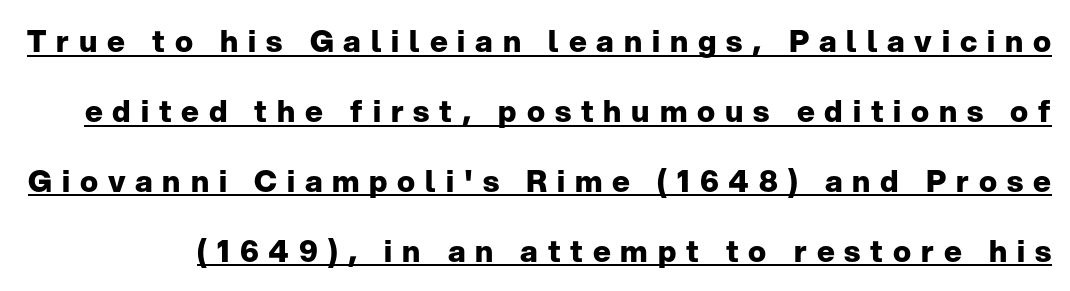
{"serif": "no", "italic": "no", "bold": "yes", "weight": "heavy", "width": "normal", "stroke_contrast": "low", "x_height": "medium", "monospaced": "no", "underline": "yes", "line_spacing": "loose", "line_spacing_ratio": 2.33, "letter_spacing": "wide", "letter_spacing_em": 0.33, "glyph_px": 30}
